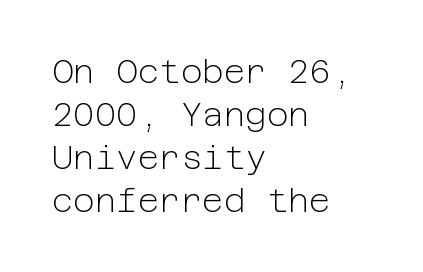
{"serif": "no", "italic": "no", "bold": "no", "weight": "light", "width": "normal", "stroke_contrast": "low", "x_height": "medium", "underline": "no", "align": "left", "line_spacing": "normal", "line_spacing_ratio": 1.3, "letter_spacing": "normal", "letter_spacing_em": 0.0, "glyph_px": 33}
